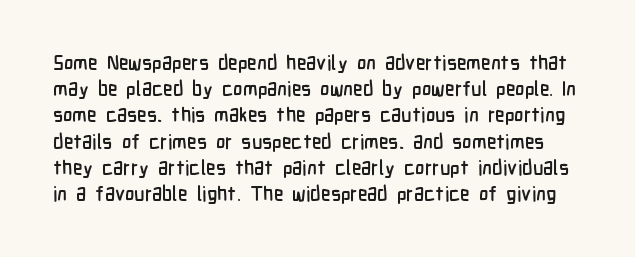
Q: Is the text italic (slanted)? A: No, it is upright.
Q: Is the text underlined? A: No.
Q: Is the spacing between letters normal or unusually wide? A: Normal.
Q: Is the spacing between lines tight, normal or loose? A: Normal.
